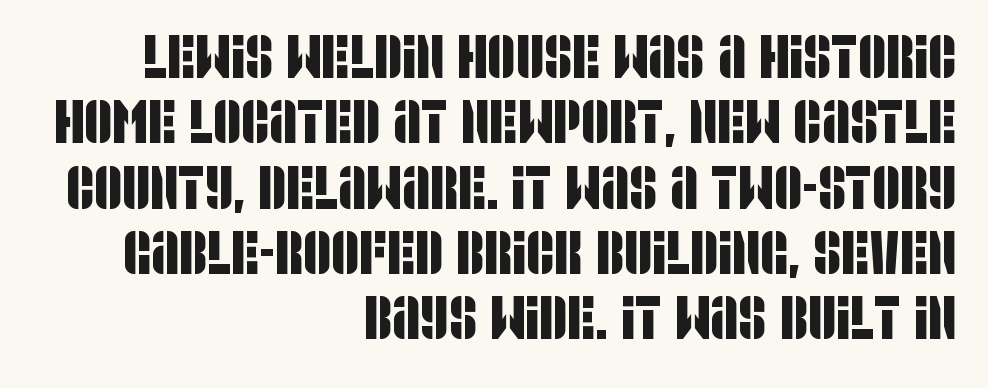
The image shows 61 px condensed sans-serif type; set right-aligned, tight line spacing (1.07x), normal letter spacing, not underlined; low stroke contrast and a large x-height.
